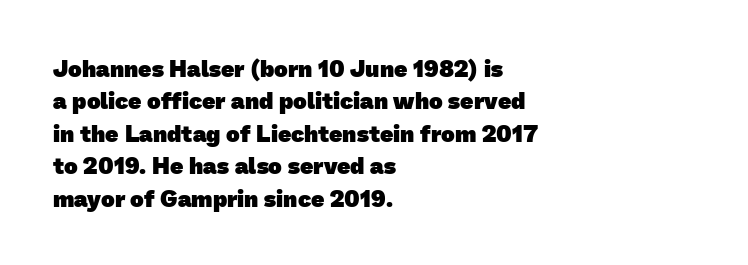
Teacher's note: observe the even left margin — that is flush-left alignment. This is heavy type, rendered in bold. Compared with typical body copy, the letter spacing here is the same. Is there much room between lines? A standard amount, neither cramped nor airy. Lines of text with bare space underneath.
